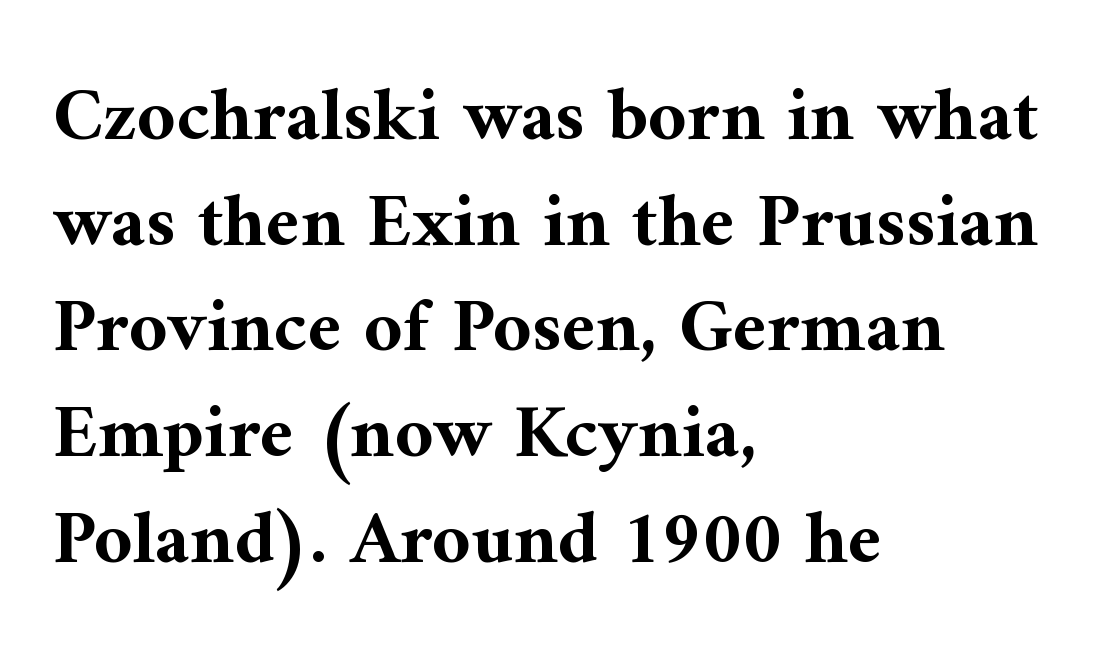
{"serif": "yes", "italic": "no", "bold": "yes", "weight": "bold", "width": "normal", "stroke_contrast": "medium", "x_height": "medium", "monospaced": "no", "underline": "no", "align": "left", "line_spacing": "normal", "line_spacing_ratio": 1.39, "letter_spacing": "normal", "letter_spacing_em": 0.0, "glyph_px": 76}
